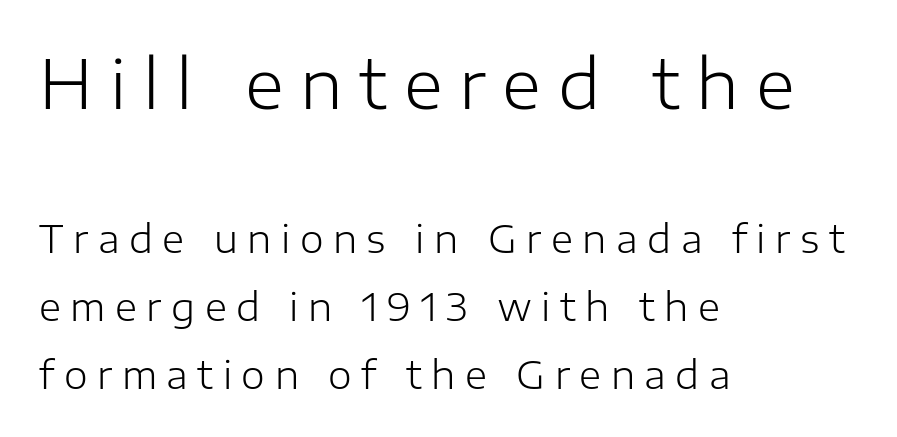
How are the letters spaced? Widely, with obvious added tracking. Posture: straight, roman, zero tilt. Character size in the leading block exceeds that of the trailing block. Quick note: underline off. Vertical stems look standard width or narrower in stroke.
